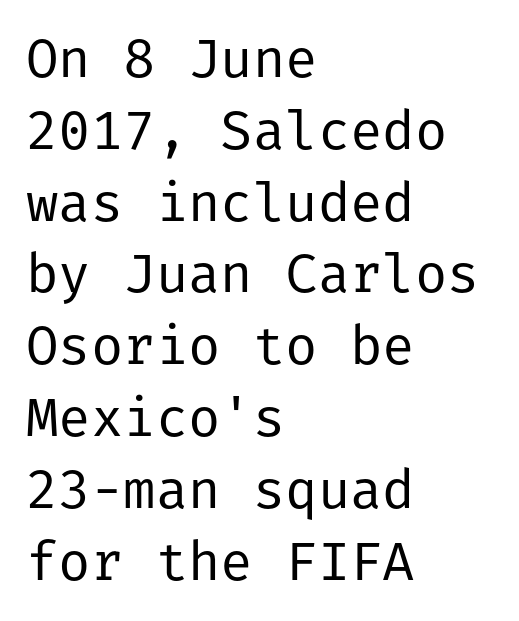
Q: Is the text bold? A: No.
Q: Is the text italic (slanted)? A: No, it is upright.
Q: Is the typeface a serif or a sans-serif typeface? A: Sans-serif.
Q: Is the text underlined? A: No.
Q: How is the paragraph aligned? A: Left-aligned.
Q: Is the spacing between letters normal or unusually wide? A: Normal.
Q: Is the spacing between lines tight, normal or loose? A: Normal.
Q: Width (condensed, normal, or wide)? A: Normal.
Q: Stroke contrast? A: Low.
Q: x-height? A: Medium.
